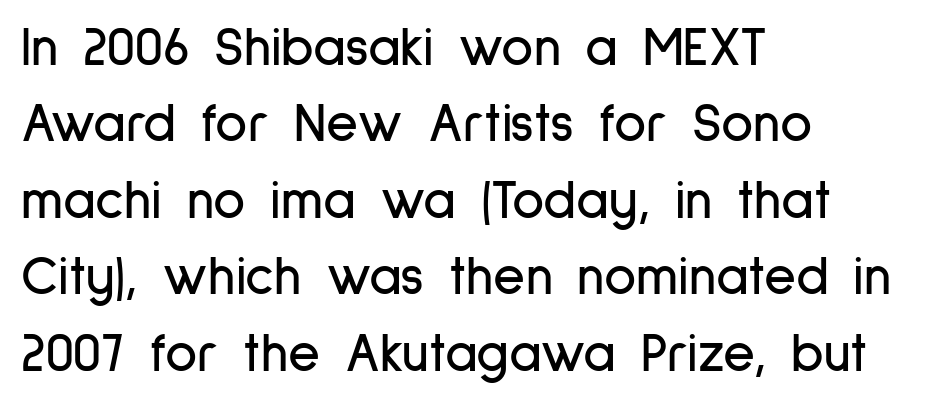
{"serif": "no", "italic": "no", "width": "condensed", "stroke_contrast": "low", "x_height": "medium", "monospaced": "no", "underline": "no", "align": "left", "line_spacing": "normal", "line_spacing_ratio": 1.39, "letter_spacing": "normal", "letter_spacing_em": 0.0, "glyph_px": 55}
